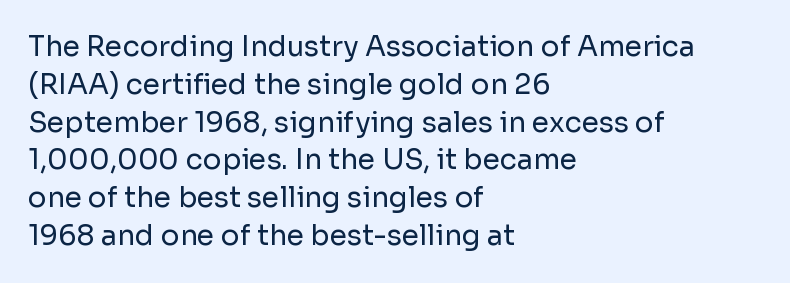
The image shows 28 px regular-weight sans-serif type, upright; set left-aligned, normal line spacing (1.35x), normal letter spacing, not underlined; low stroke contrast and a medium x-height.
